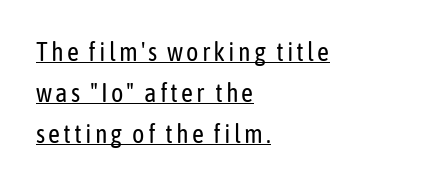
{"italic": "no", "bold": "no", "underline": "yes", "align": "left", "line_spacing": "normal", "line_spacing_ratio": 1.57, "glyph_px": 26}
